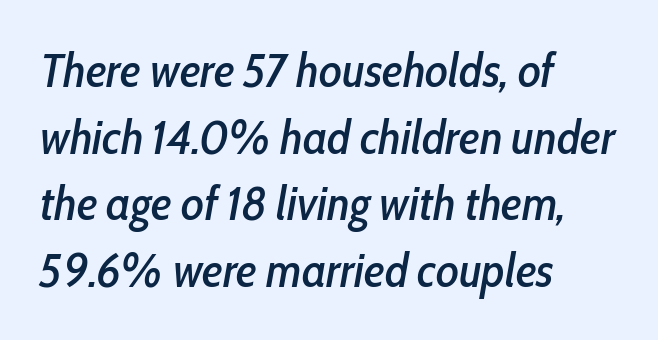
{"italic": "yes", "lean": "right", "slant_degrees": 10, "width": "condensed", "stroke_contrast": "low", "x_height": "medium", "monospaced": "no", "underline": "no", "align": "left", "line_spacing": "normal", "line_spacing_ratio": 1.39, "letter_spacing": "normal", "letter_spacing_em": 0.0, "glyph_px": 48}
